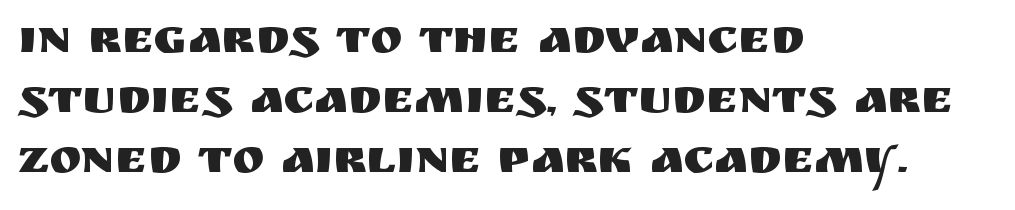
Italic: no, the glyphs are upright roman. Quick note: underline off. The face used here is proportionally spaced, like ordinary book or web type. The rag falls on the right side of this text block. The face used here is a sans, in the tradition of grotesques and geometrics. You could call the tracking neutral — neither tight nor loose.
